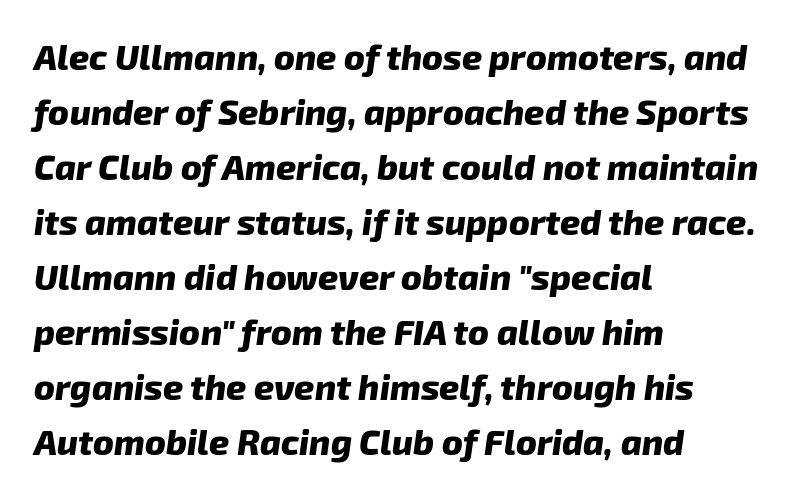
Q: Is the text bold? A: Yes.
Q: Is the typeface a serif or a sans-serif typeface? A: Sans-serif.
Q: Is the text underlined? A: No.
Q: How is the paragraph aligned? A: Left-aligned.
Q: Is the spacing between letters normal or unusually wide? A: Normal.
Q: Is the spacing between lines tight, normal or loose? A: Normal.
Q: Width (condensed, normal, or wide)? A: Normal.
Q: Stroke contrast? A: Low.
Q: x-height? A: Medium.
Q: Monospaced? A: No.
